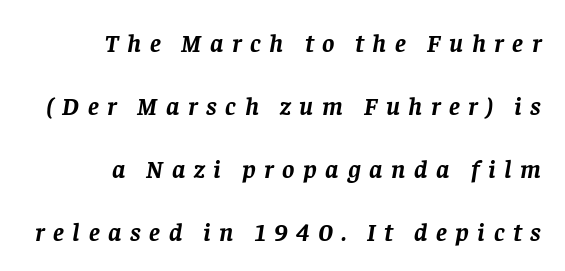
Q: Is the text bold? A: Yes.
Q: Is the text italic (slanted)? A: Yes, it leans right by about 8 degrees.
Q: Is the text underlined? A: No.
Q: How is the paragraph aligned? A: Right-aligned.
Q: Is the spacing between letters normal or unusually wide? A: Unusually wide.
Q: Is the spacing between lines tight, normal or loose? A: Loose.
